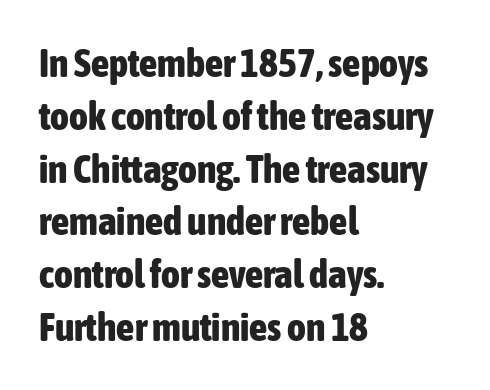
{"serif": "no", "italic": "no", "bold": "yes", "weight": "bold", "width": "condensed", "stroke_contrast": "low", "x_height": "medium", "monospaced": "no", "underline": "no", "align": "left", "line_spacing": "normal", "line_spacing_ratio": 1.32, "letter_spacing": "normal", "letter_spacing_em": 0.0, "glyph_px": 40}
